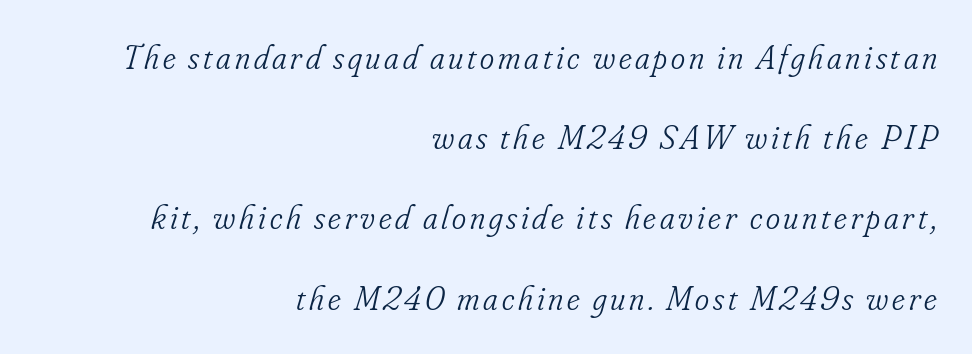
The image shows 34 px light, condensed serif type, italic (leaning right); set right-aligned, loose line spacing (2.36x), not underlined; low stroke contrast and a small x-height.
